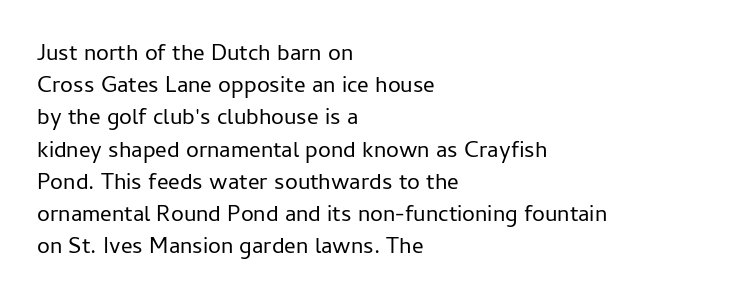
The image shows 23 px text type, upright; set left-aligned, normal line spacing (1.4x), normal letter spacing, not underlined.
